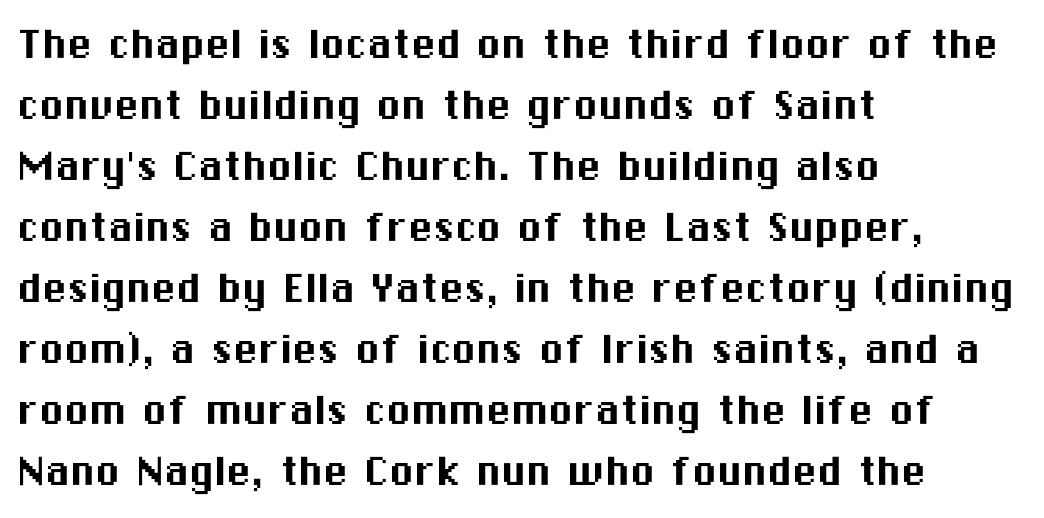
Q: Is the text italic (slanted)? A: No, it is upright.
Q: Is the typeface a serif or a sans-serif typeface? A: Sans-serif.
Q: Is the text underlined? A: No.
Q: How is the paragraph aligned? A: Left-aligned.
Q: Is the spacing between letters normal or unusually wide? A: Normal.
Q: Width (condensed, normal, or wide)? A: Normal.
Q: Stroke contrast? A: Medium.
Q: x-height? A: Medium.
Q: Monospaced? A: No.
